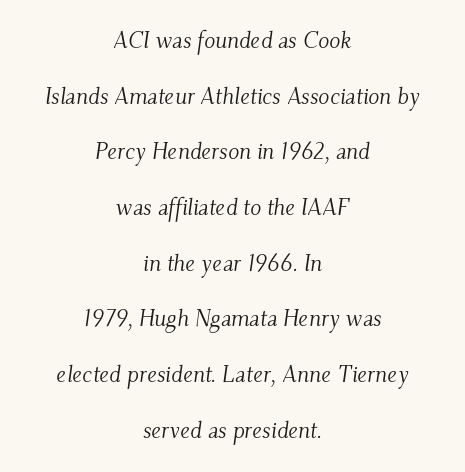
{"italic": "yes", "lean": "right", "slant_degrees": 9, "bold": "no", "underline": "no", "align": "center", "line_spacing": "loose", "line_spacing_ratio": 2.42, "letter_spacing": "normal", "letter_spacing_em": 0.0, "glyph_px": 23}
